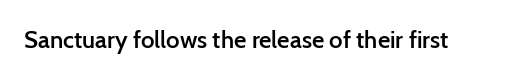
Q: Is the text bold? A: Semi-bold.
Q: Is the text italic (slanted)? A: No, it is upright.
Q: Is the text underlined? A: No.
Q: Is the spacing between letters normal or unusually wide? A: Normal.
